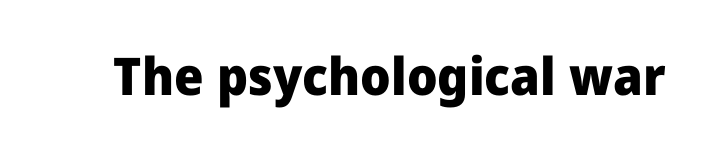
Q: Is the text bold? A: Yes.
Q: Is the text italic (slanted)? A: No, it is upright.
Q: Is the typeface a serif or a sans-serif typeface? A: Sans-serif.
Q: Is the text underlined? A: No.
Q: Is the spacing between letters normal or unusually wide? A: Normal.
Q: Width (condensed, normal, or wide)? A: Normal.
Q: Stroke contrast? A: Low.
Q: x-height? A: Medium.
Q: Monospaced? A: No.
